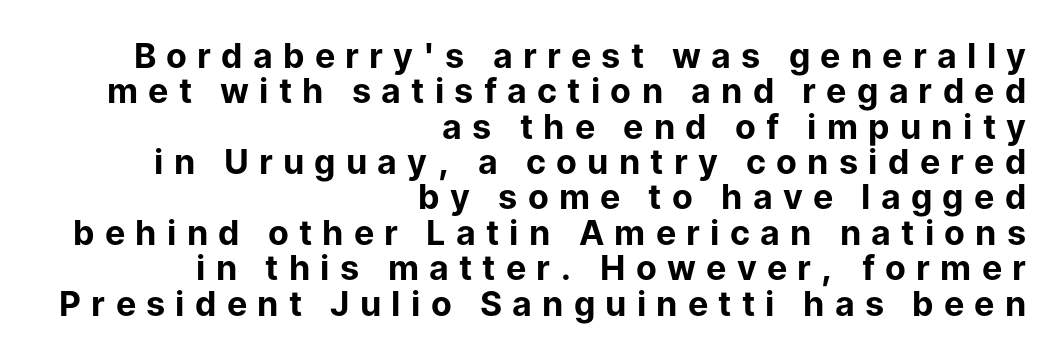
{"serif": "no", "italic": "no", "bold": "yes", "weight": "bold", "width": "normal", "stroke_contrast": "low", "x_height": "medium", "monospaced": "no", "underline": "no", "align": "right", "line_spacing": "tight", "line_spacing_ratio": 1.04, "letter_spacing": "wide", "letter_spacing_em": 0.3, "glyph_px": 34}
